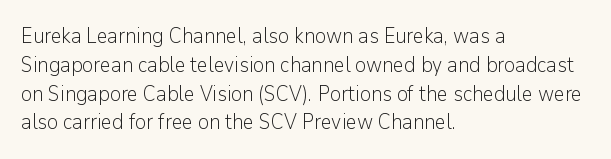
The image shows 21 px text type, upright; set left-aligned, normal line spacing (1.37x), normal letter spacing, not underlined.
